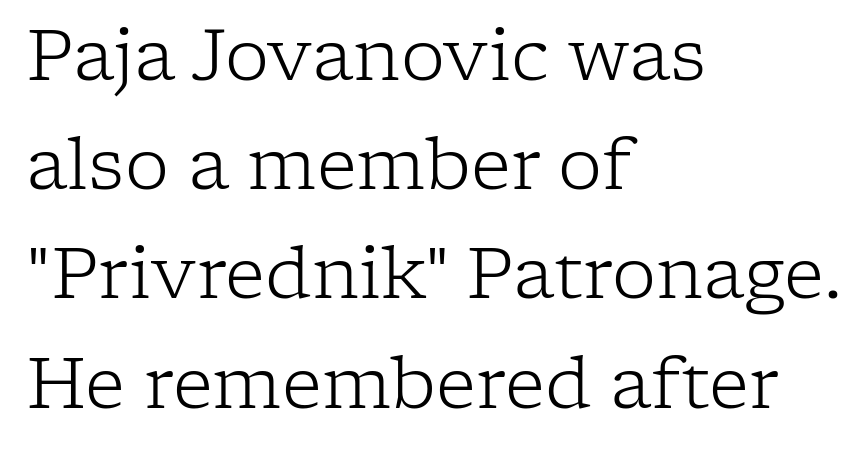
The typeface chosen for these lines features serifs. Counters stay open thanks to moderate or lighter strokes. Is the block centered? No — it sits flush against the left margin. This rendering leaves character spacing at its baseline value. Proportional: the letters do not fall into vertical columns.
